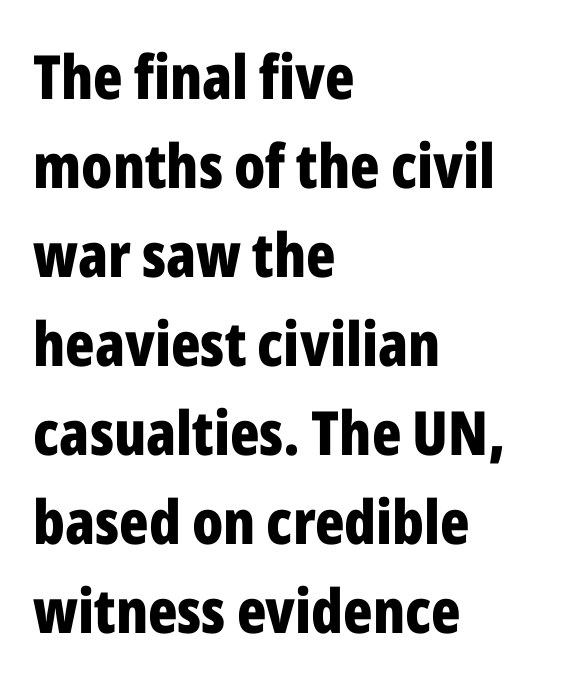
Q: Is the text bold? A: Yes.
Q: Is the text italic (slanted)? A: No, it is upright.
Q: Is the typeface a serif or a sans-serif typeface? A: Sans-serif.
Q: Is the text underlined? A: No.
Q: How is the paragraph aligned? A: Left-aligned.
Q: Is the spacing between letters normal or unusually wide? A: Normal.
Q: Is the spacing between lines tight, normal or loose? A: Normal.
Q: Width (condensed, normal, or wide)? A: Condensed.
Q: Stroke contrast? A: Low.
Q: x-height? A: Medium.
Q: Monospaced? A: No.
